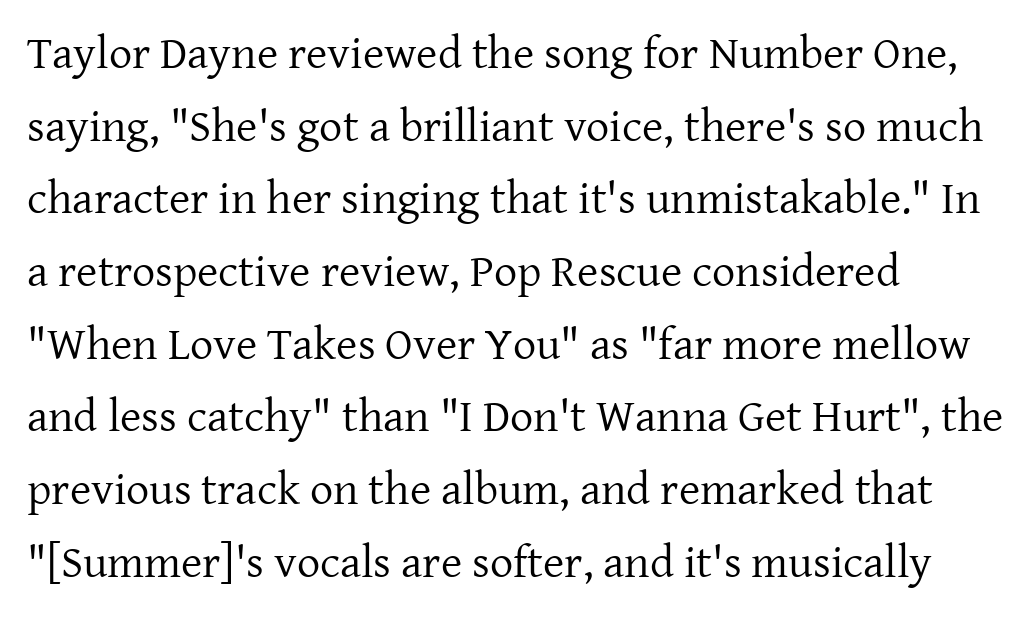
Students, observe: this is what conventionally led text looks like. The lines are quadded left. The typeface chosen for these lines features serifs. The rendering uses natural spacing where letterforms have individual widths. A bare baseline throughout the passage.
